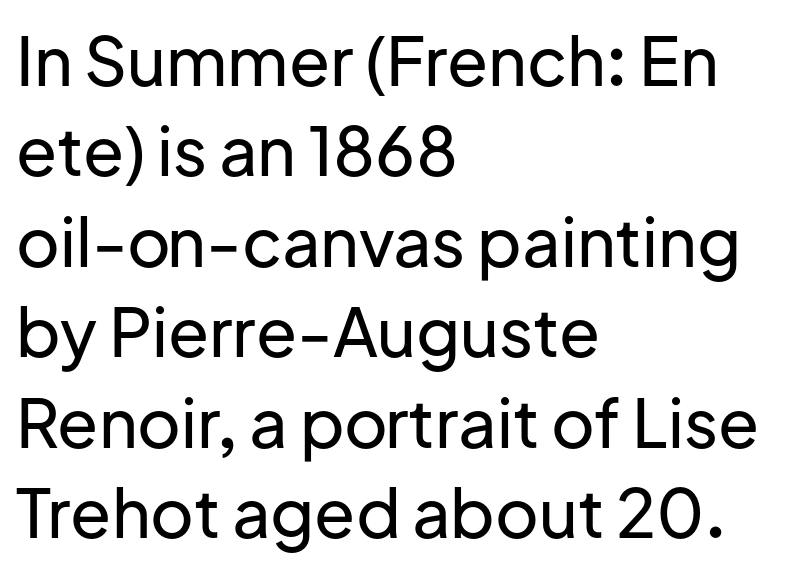
{"serif": "no", "italic": "no", "width": "normal", "stroke_contrast": "low", "x_height": "medium", "monospaced": "no", "underline": "no", "align": "left", "line_spacing": "normal", "line_spacing_ratio": 1.35, "letter_spacing": "normal", "letter_spacing_em": 0.0, "glyph_px": 67}
